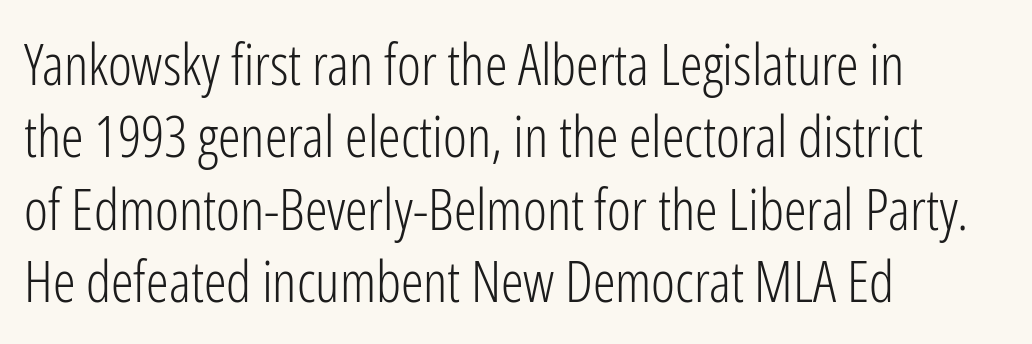
Heft: none added — not bold. This rendering employs a face without finishing strokes, i.e., a sans-serif. This sample keeps an unexceptional amount of space between lines. Spacing verdict: proportional, widths tailored to each character. The compositor pushed each line to the left boundary. Posture: upright roman.
